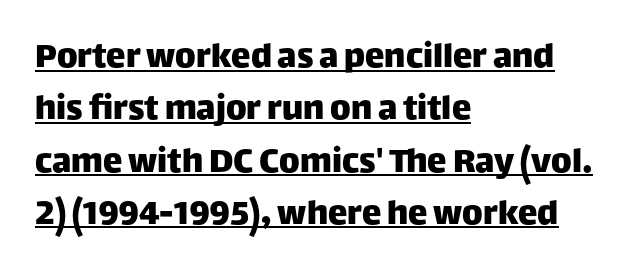
The image shows 39 px sans-serif type, upright; set left-aligned, normal line spacing (1.34x), normal letter spacing, underlined; low stroke contrast and a large x-height.
